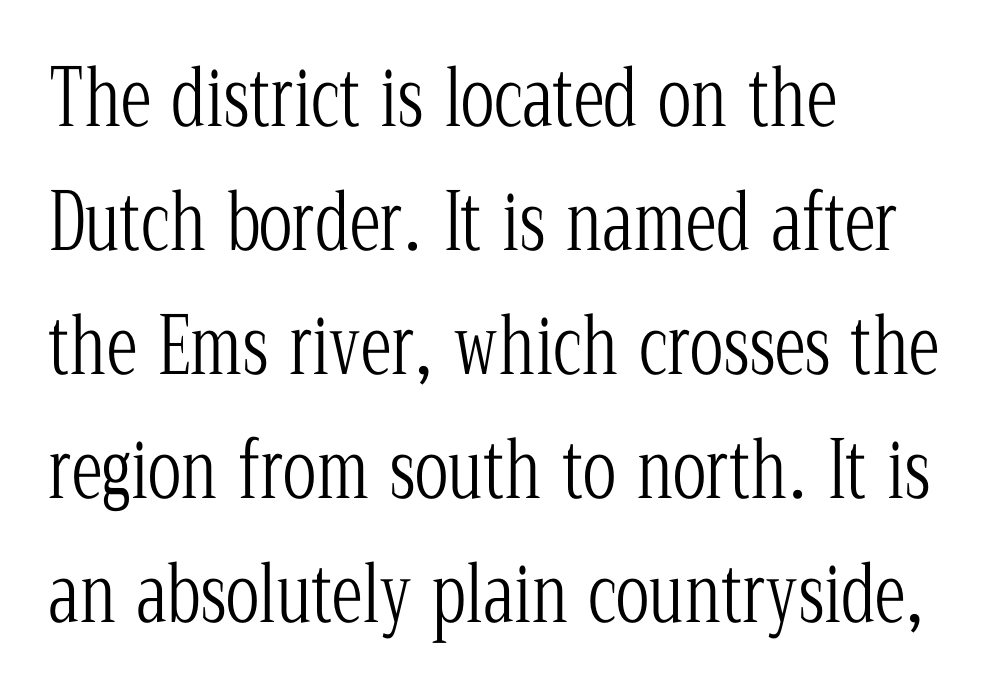
Q: Is the text bold? A: No.
Q: Is the text italic (slanted)? A: No, it is upright.
Q: Is the typeface a serif or a sans-serif typeface? A: Serif.
Q: Is the text underlined? A: No.
Q: How is the paragraph aligned? A: Left-aligned.
Q: Is the spacing between letters normal or unusually wide? A: Normal.
Q: Is the spacing between lines tight, normal or loose? A: Normal.
Q: Width (condensed, normal, or wide)? A: Condensed.
Q: Stroke contrast? A: Low.
Q: x-height? A: Medium.
Q: Monospaced? A: No.
